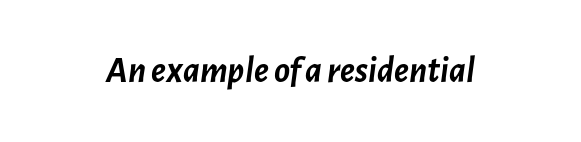
Q: Is the text bold? A: Yes.
Q: Is the text italic (slanted)? A: Yes, it leans right by about 7 degrees.
Q: Is the text underlined? A: No.
Q: Is the spacing between letters normal or unusually wide? A: Normal.
Q: Width (condensed, normal, or wide)? A: Normal.
Q: Stroke contrast? A: Low.
Q: x-height? A: Medium.
Q: Monospaced? A: No.
